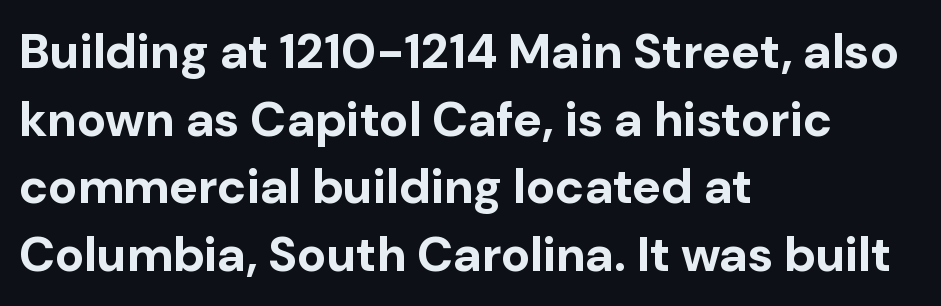
Q: Is the text bold? A: Yes.
Q: Is the text italic (slanted)? A: No, it is upright.
Q: Is the typeface a serif or a sans-serif typeface? A: Sans-serif.
Q: Is the text underlined? A: No.
Q: How is the paragraph aligned? A: Left-aligned.
Q: Is the spacing between letters normal or unusually wide? A: Normal.
Q: Is the spacing between lines tight, normal or loose? A: Normal.
Q: Width (condensed, normal, or wide)? A: Normal.
Q: Stroke contrast? A: Low.
Q: x-height? A: Medium.
Q: Monospaced? A: No.
